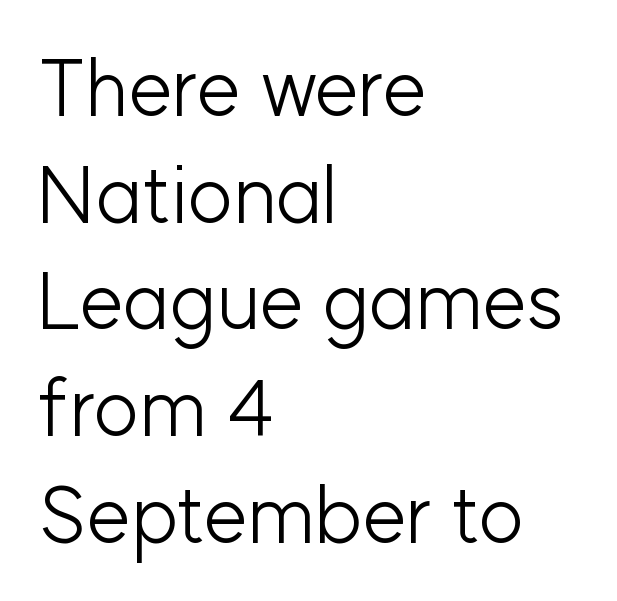
The image shows 79 px light sans-serif type, upright; set left-aligned, normal line spacing (1.35x), normal letter spacing, not underlined; low stroke contrast and a medium x-height.
